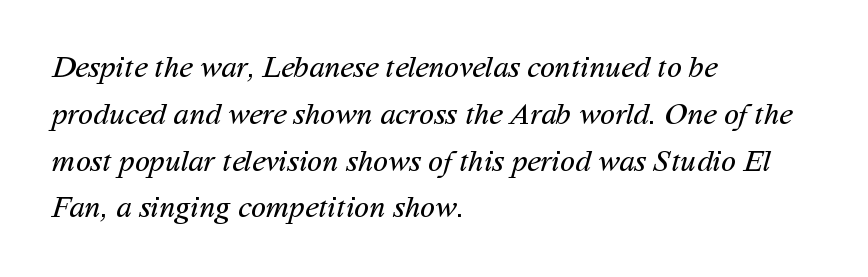
{"serif": "no", "bold": "no", "weight": "regular", "width": "normal", "stroke_contrast": "medium", "x_height": "medium", "monospaced": "no", "underline": "no", "align": "left", "line_spacing": "normal", "line_spacing_ratio": 1.51, "letter_spacing": "normal", "letter_spacing_em": 0.0, "glyph_px": 31}
